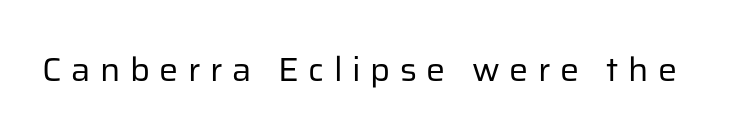
Q: Is the text bold? A: No.
Q: Is the text italic (slanted)? A: No, it is upright.
Q: Is the typeface a serif or a sans-serif typeface? A: Sans-serif.
Q: Is the text underlined? A: No.
Q: Is the spacing between letters normal or unusually wide? A: Unusually wide.
Q: Width (condensed, normal, or wide)? A: Normal.
Q: Stroke contrast? A: Low.
Q: x-height? A: Medium.
Q: Monospaced? A: No.
